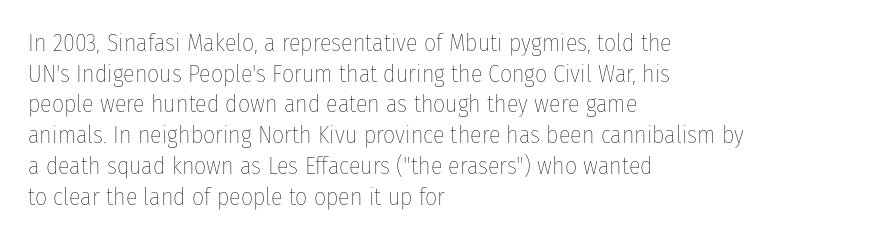
Q: Is the text bold? A: No.
Q: Is the text italic (slanted)? A: No, it is upright.
Q: Is the text underlined? A: No.
Q: How is the paragraph aligned? A: Left-aligned.
Q: Is the spacing between letters normal or unusually wide? A: Normal.
Q: Is the spacing between lines tight, normal or loose? A: Normal.
